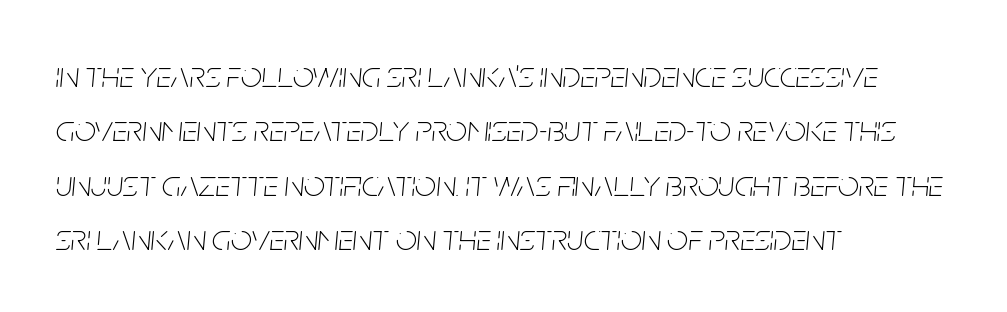
The image shows 37 px thin, condensed type, italic (leaning right); set left-aligned, normal line spacing (1.47x), normal letter spacing, not underlined; low stroke contrast and a large x-height.
